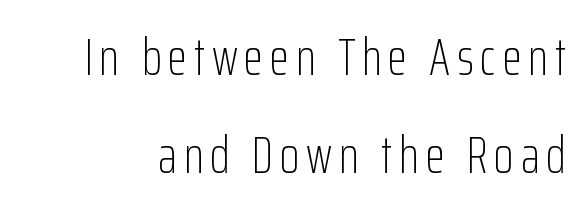
The image shows 51 px light, condensed sans-serif type, upright; set loose line spacing (1.93x), not underlined; low stroke contrast and a medium x-height.
